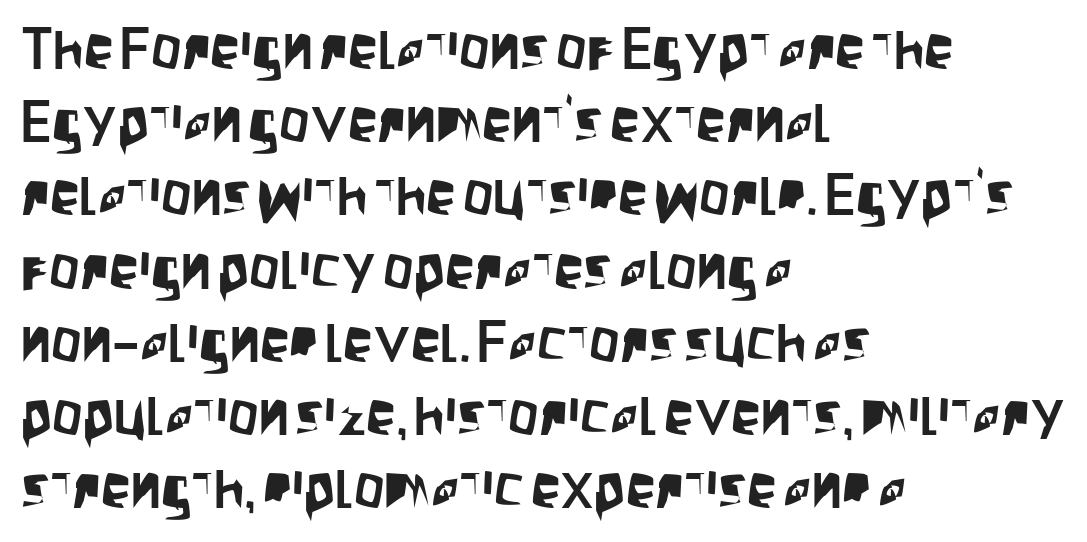
{"serif": "no", "italic": "no", "width": "condensed", "stroke_contrast": "low", "x_height": "large", "monospaced": "no", "underline": "no", "align": "left", "line_spacing_ratio": 1.22, "letter_spacing": "normal", "letter_spacing_em": 0.0, "glyph_px": 60}
